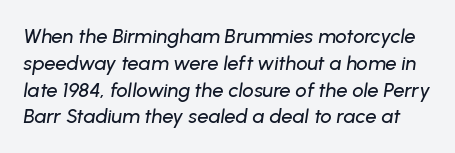
The image shows 20 px text type, italic (leaning right); set normal line spacing (1.34x), normal letter spacing, not underlined.
